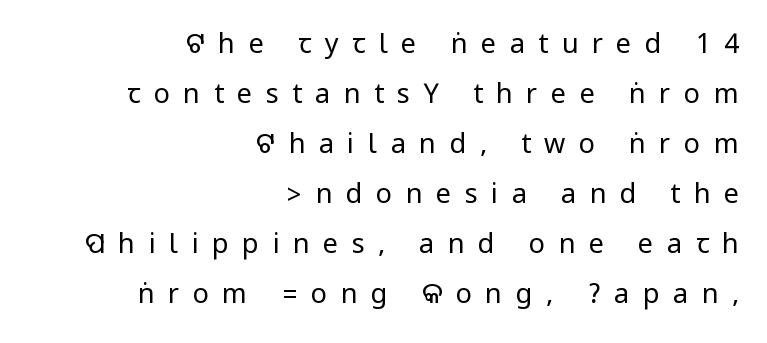
Descender tails drop into unmarked territory. Upright lettering throughout. The lines are quadded right. Observe the wide spacing: letters keep a clear distance from each other. Weight: in the light-to-regular range.
